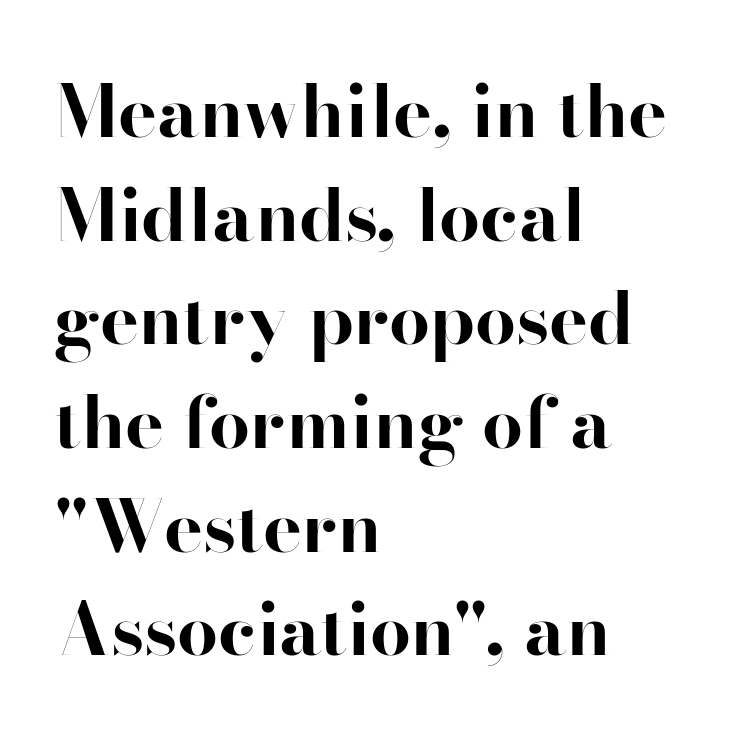
The image shows 73 px bold serif type, upright; set left-aligned, normal line spacing (1.42x), normal letter spacing, not underlined; high stroke contrast and a small x-height.
